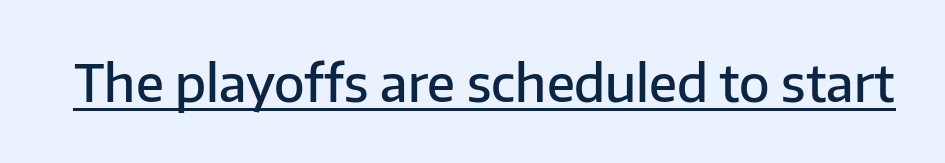
A typesetter would call this proportional, since set widths differ per character. Posture: straight, roman, zero tilt. Look at the stroke-to-counter ratio: somewhat heavy, a semibold. Serifs: no, the terminals of the letterforms are clean. Here the glyphs are tracked normally, forming tight word shapes. A continuous stroke trails under the words, as in a hyperlink.
